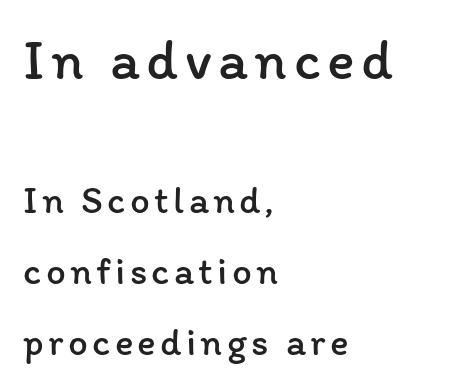
Vertical stems look standard width or narrower in stroke. This layout puts the oversized block above and the modest block below. Quick note: not italic, upright. These lines are rendered in a variable-pitch font. Descenders hang freely into open space. Line beginnings align vertically; line endings do not.
